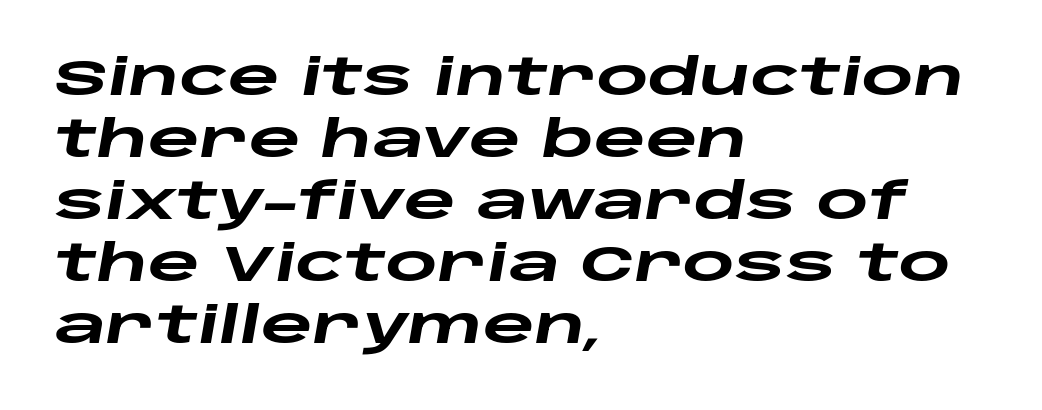
Spacing between characters is what you'd get straight out of the box. The glyphs look as if they've been sheared to an angle. Each line starts at the same left margin while the right side varies. The gap between lines stays unmarked.
